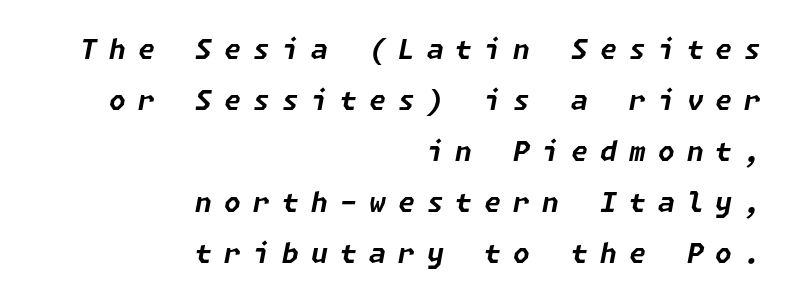
Caption: bold face, heavy strokes. How are the letters spaced? Widely, with obvious added tracking. If you drew a ruler down the right edge, every line would touch it. A typesetter would mark this as italic. The gap between lines stays unmarked.
